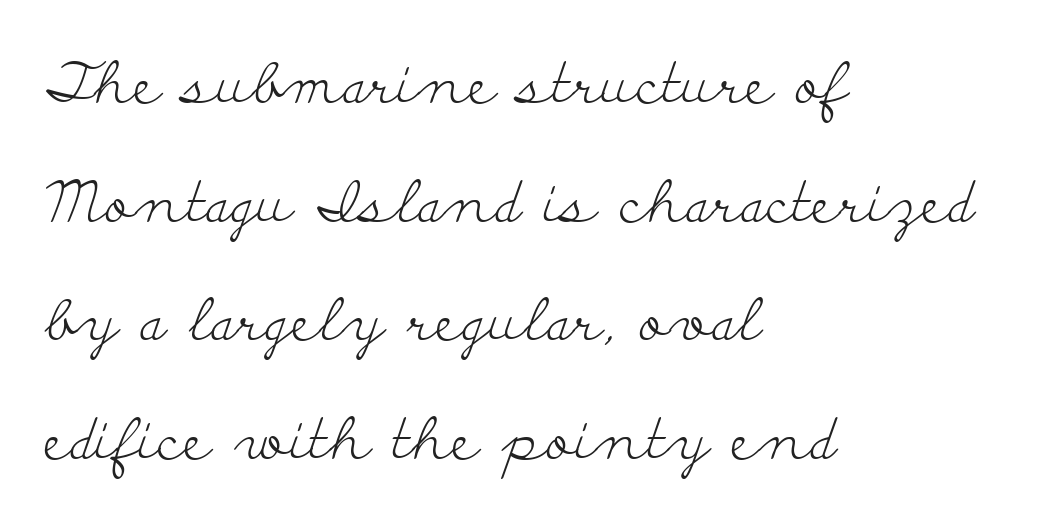
The image shows 57 px light, wide serif type; set left-aligned, loose line spacing (2.08x), normal letter spacing, not underlined; low stroke contrast and a small x-height.
